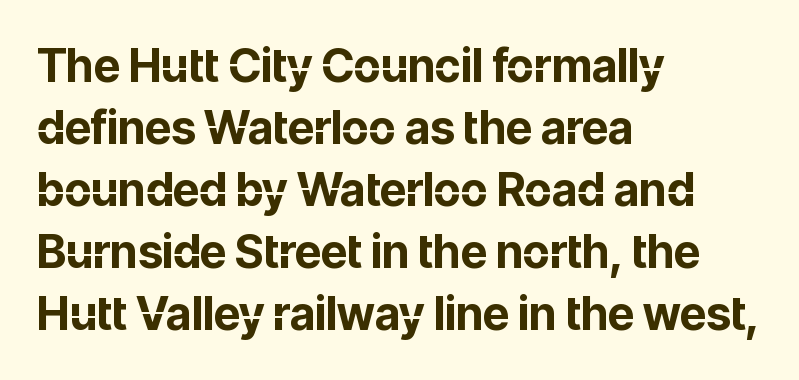
{"serif": "no", "italic": "no", "bold": "yes", "weight": "bold", "width": "normal", "stroke_contrast": "low", "x_height": "medium", "monospaced": "no", "underline": "no", "align": "left", "line_spacing": "normal", "line_spacing_ratio": 1.35, "letter_spacing": "normal", "letter_spacing_em": 0.0, "glyph_px": 46}
